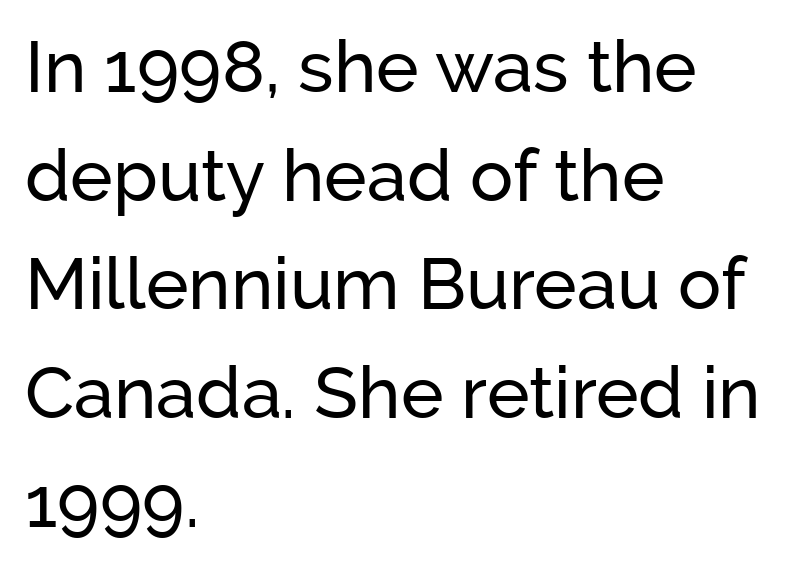
Q: Is the text italic (slanted)? A: No, it is upright.
Q: Is the typeface a serif or a sans-serif typeface? A: Sans-serif.
Q: Is the text underlined? A: No.
Q: How is the paragraph aligned? A: Left-aligned.
Q: Is the spacing between letters normal or unusually wide? A: Normal.
Q: Is the spacing between lines tight, normal or loose? A: Normal.
Q: Width (condensed, normal, or wide)? A: Normal.
Q: Stroke contrast? A: Low.
Q: x-height? A: Medium.
Q: Monospaced? A: No.
